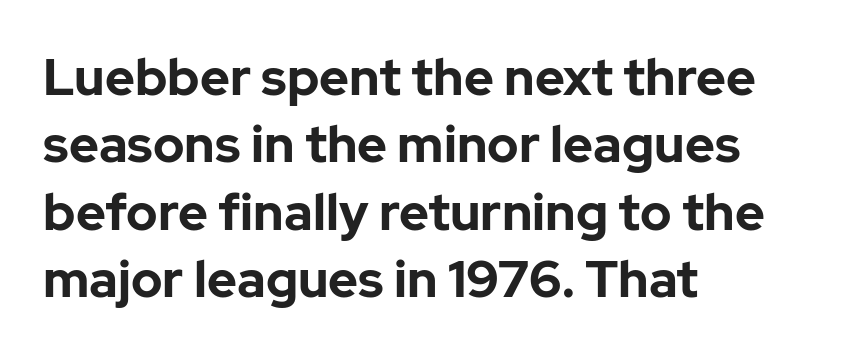
The zone under the glyphs is completely vacant. Vertical spacing — default. Think of a printed novel: that variable character pitch is what you see here. The passage is arranged the way most books set body copy — flush left. Classification — sans serif.
